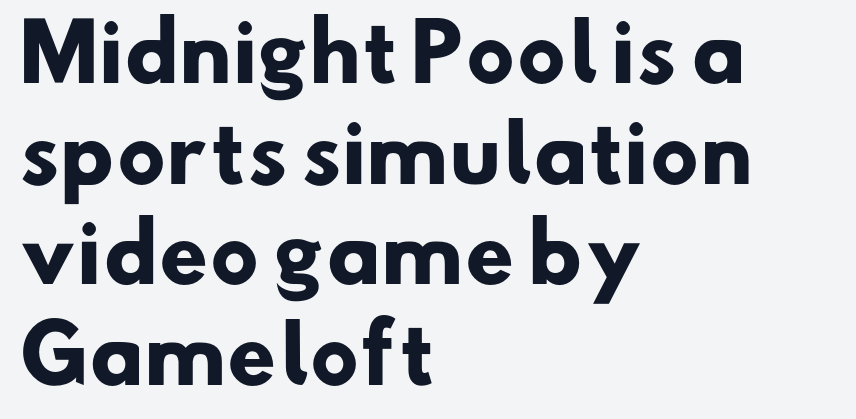
The image shows 78 px heavy sans-serif type; set left-aligned, normal line spacing (1.29x), normal letter spacing, not underlined; low stroke contrast and a small x-height.
